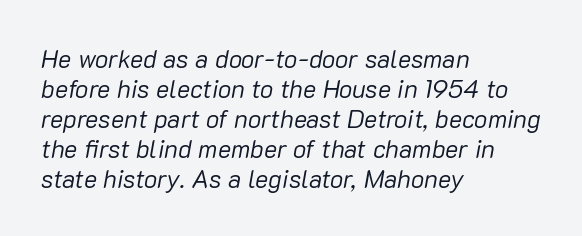
The image shows 25 px text type, italic (leaning right); set left-aligned, line spacing 1.2x, normal letter spacing, not underlined.
